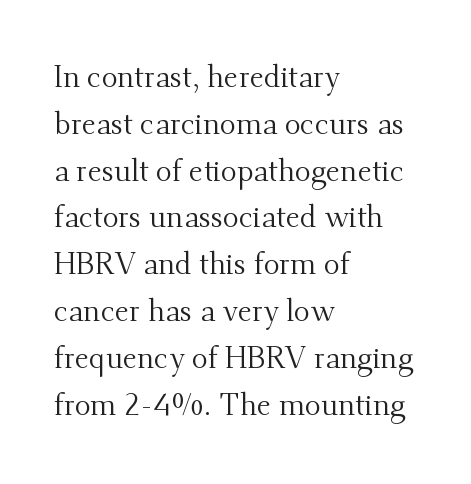
{"serif": "yes", "italic": "no", "bold": "no", "weight": "regular", "width": "normal", "stroke_contrast": "medium", "x_height": "small", "monospaced": "no", "underline": "no", "align": "left", "line_spacing": "normal", "line_spacing_ratio": 1.56, "letter_spacing": "normal", "letter_spacing_em": 0.0, "glyph_px": 30}
